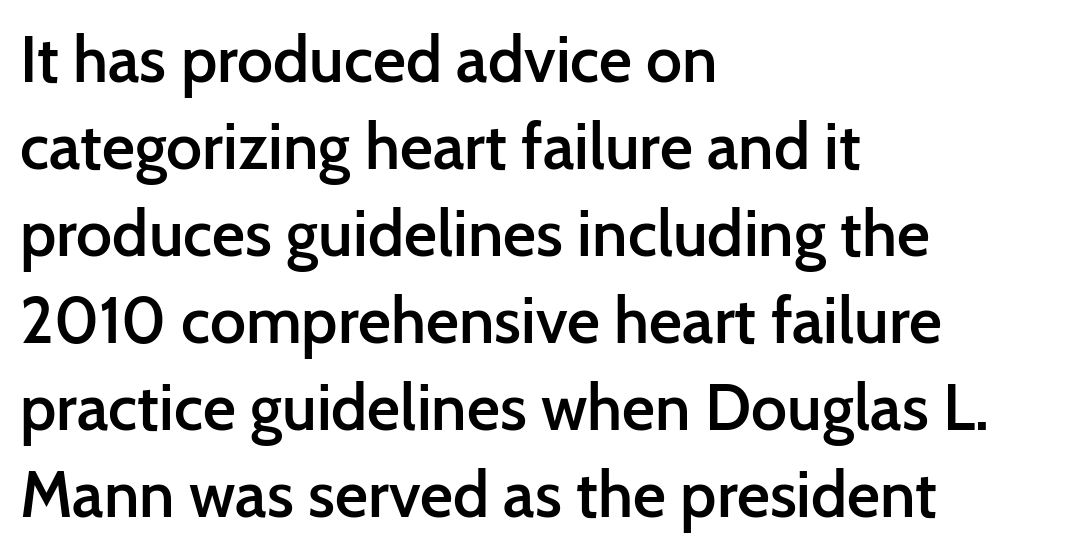
The image shows 64 px semibold sans-serif type, upright; set left-aligned, normal line spacing (1.36x), normal letter spacing, not underlined; low stroke contrast and a medium x-height.
